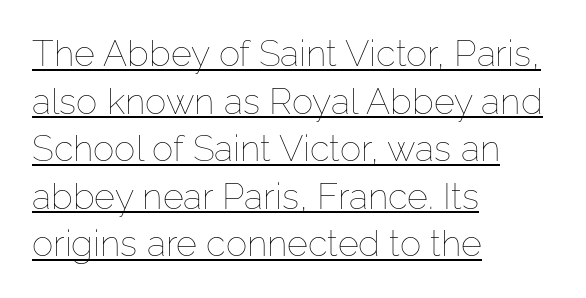
{"italic": "no", "bold": "no", "weight": "thin", "width": "normal", "stroke_contrast": "low", "x_height": "medium", "monospaced": "no", "underline": "yes", "align": "left", "line_spacing": "normal", "line_spacing_ratio": 1.32, "letter_spacing": "normal", "letter_spacing_em": 0.0, "glyph_px": 36}
